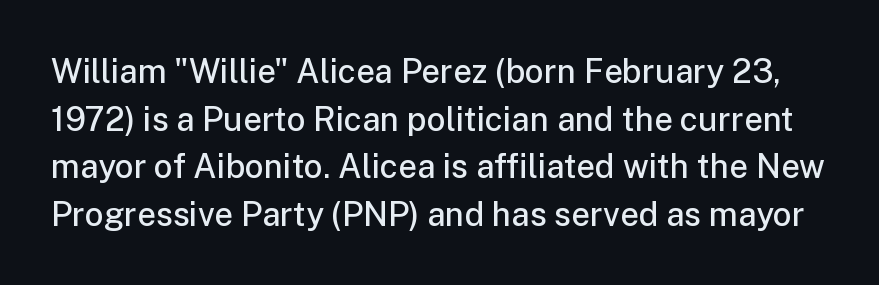
{"serif": "no", "italic": "no", "bold": "semi", "weight": "semibold", "width": "normal", "stroke_contrast": "low", "x_height": "medium", "monospaced": "no", "underline": "no", "line_spacing": "normal", "line_spacing_ratio": 1.44, "letter_spacing": "normal", "letter_spacing_em": 0.0, "glyph_px": 33}
